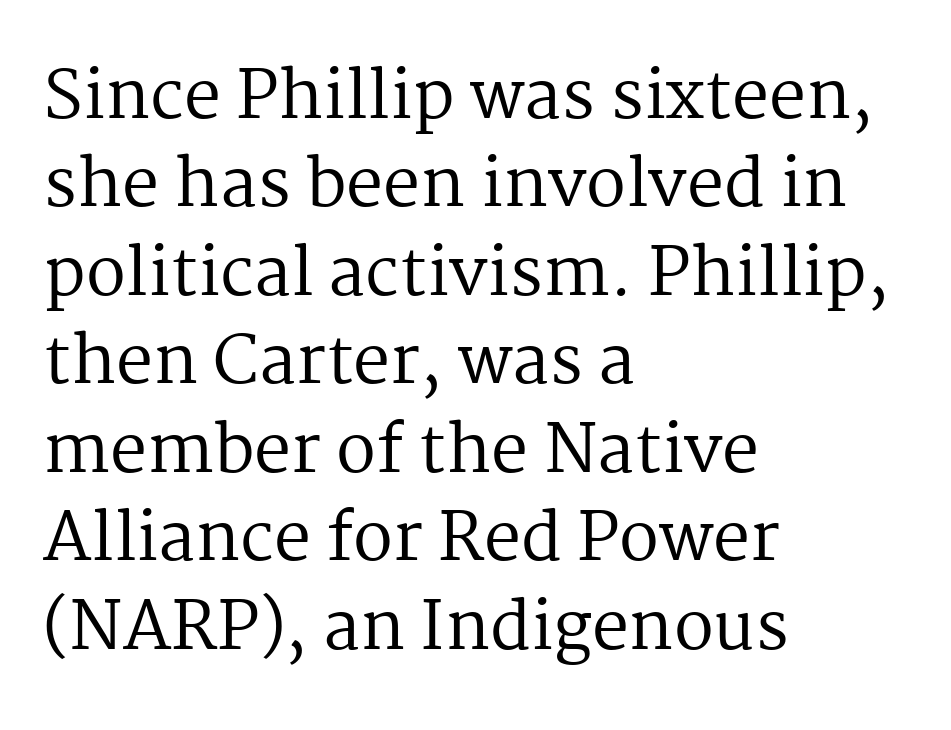
The image shows 66 px regular-weight serif type, upright; set left-aligned, normal line spacing (1.34x), normal letter spacing, not underlined; medium stroke contrast and a medium x-height.
